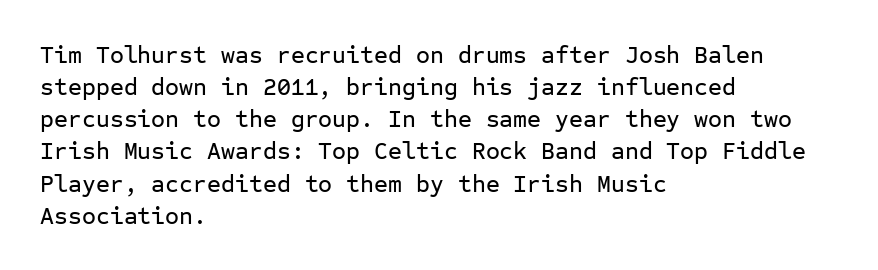
Just letters on the line, the space beneath them empty. Honestly, the row spacing looks completely unremarkable. No italicization has been applied; the sample stays upright. Teacher's note: observe the even left margin — that is flush-left alignment. Glyph-to-glyph distance matches everyday printed text.
